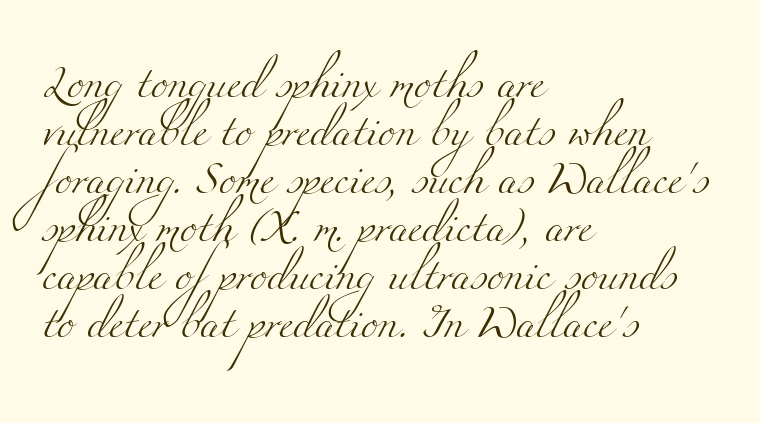
The image shows 32 px light, wide type; set left-aligned, normal line spacing (1.5x), normal letter spacing, not underlined; medium stroke contrast and a small x-height.
